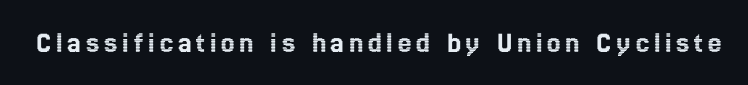
The image shows 30 px condensed type, upright; set not underlined; a medium x-height.
